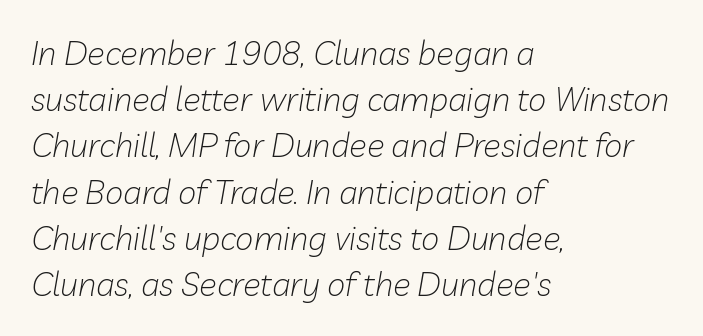
Q: Is the text bold? A: No.
Q: Is the text italic (slanted)? A: Yes, it leans right by about 10 degrees.
Q: Is the text underlined? A: No.
Q: How is the paragraph aligned? A: Left-aligned.
Q: Is the spacing between letters normal or unusually wide? A: Normal.
Q: Is the spacing between lines tight, normal or loose? A: Normal.
Q: Width (condensed, normal, or wide)? A: Normal.
Q: Stroke contrast? A: Low.
Q: x-height? A: Medium.
Q: Monospaced? A: No.
